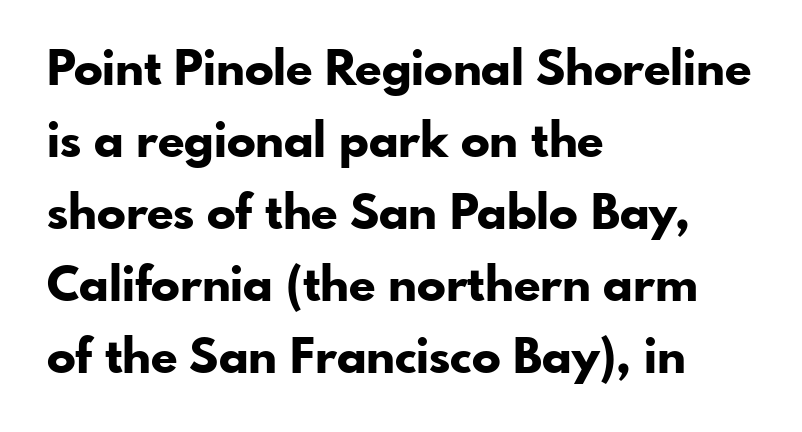
A typesetter would label this face a sans. Look at the stroke-to-counter ratio: heavy, a bold. Nothing unusual about the tracking: characters are spaced as the font intends. The designer left line spacing at the default. The rendering uses natural spacing where letterforms have individual widths. The paragraph has a hard left edge and a soft right edge.
